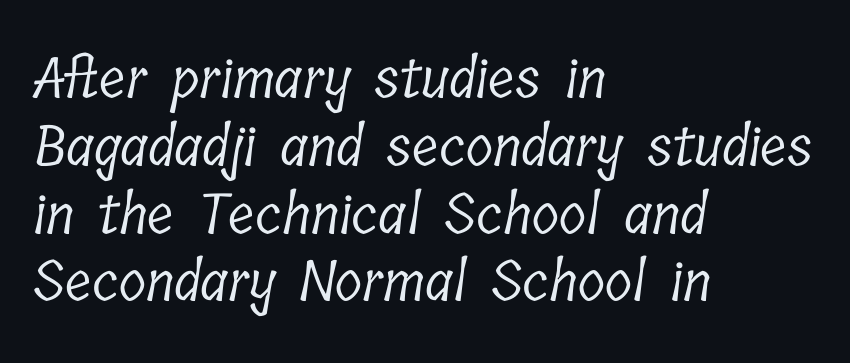
Decoration check: the copy has no underline. The face used here is rendered with its standard letterfit. Check where the strokes stop: tiny serifs finish them off. On a weight scale, this lands at 450 or below. The ragged edge is on the right, which tells us the setting is flush left. Varying glyph widths throughout — classic text-font behaviour.
